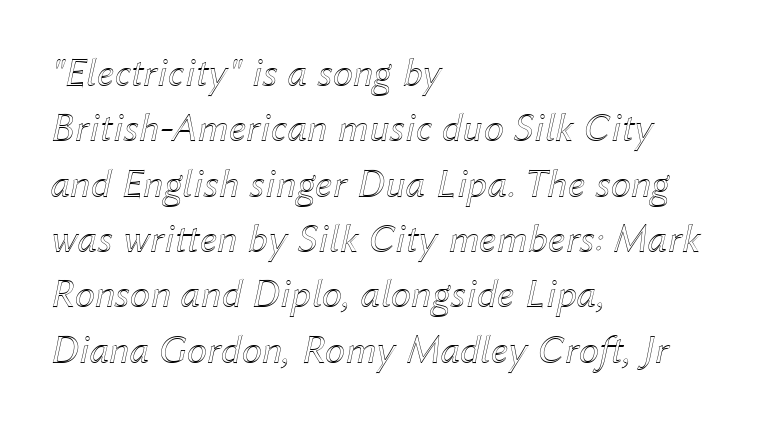
{"italic": "yes", "lean": "right", "slant_degrees": 12, "width": "normal", "x_height": "medium", "monospaced": "no", "underline": "no", "align": "left", "line_spacing": "normal", "line_spacing_ratio": 1.35, "letter_spacing": "normal", "letter_spacing_em": 0.0, "glyph_px": 41}
